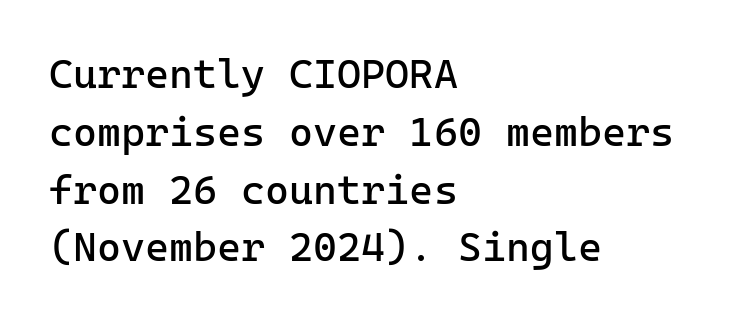
Q: Is the text bold? A: No.
Q: Is the text italic (slanted)? A: No, it is upright.
Q: Is the typeface a serif or a sans-serif typeface? A: Sans-serif.
Q: Is the text underlined? A: No.
Q: How is the paragraph aligned? A: Left-aligned.
Q: Is the spacing between letters normal or unusually wide? A: Normal.
Q: Is the spacing between lines tight, normal or loose? A: Normal.
Q: Width (condensed, normal, or wide)? A: Normal.
Q: Stroke contrast? A: Low.
Q: x-height? A: Medium.
Q: Monospaced? A: Yes.
